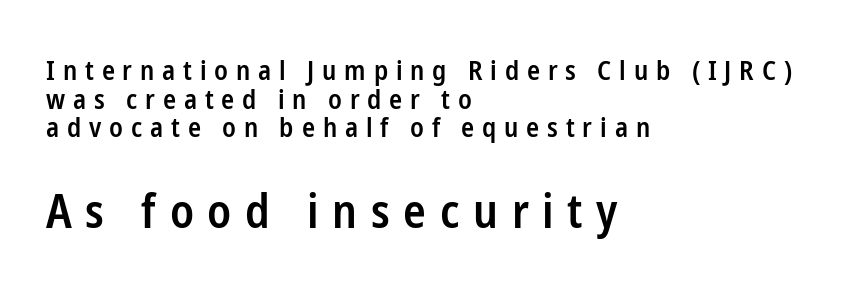
{"serif": "no", "italic": "no", "bold": "semi", "weight": "semibold", "width": "condensed", "stroke_contrast": "low", "x_height": "medium", "monospaced": "no", "underline": "no", "align": "left", "line_spacing": "tight", "line_spacing_ratio": 1.06, "letter_spacing": "wide", "letter_spacing_em": 0.29, "larger_block": "second", "size_ratio": 1.74, "glyph_px": 47}
